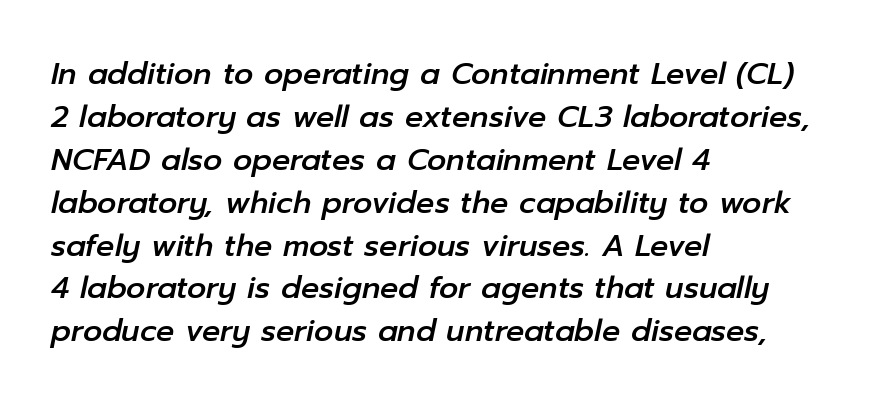
In CSS terms this would be text-align: left. The line-height multiplier appears to be the usual default. These lines are rendered in a variable-pitch font. Style check: oblique. Lines of text with bare space underneath.
